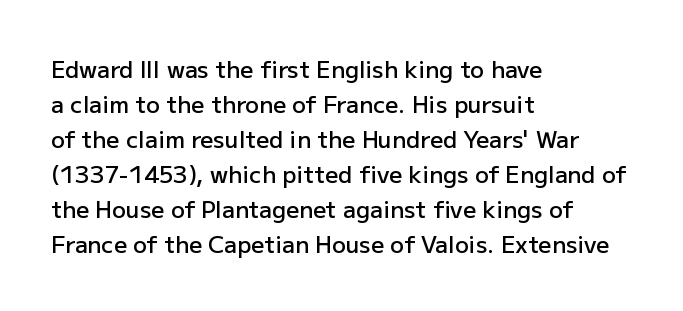
{"italic": "no", "bold": "semi", "underline": "no", "align": "left", "line_spacing": "normal", "line_spacing_ratio": 1.52, "letter_spacing": "normal", "letter_spacing_em": 0.0, "glyph_px": 23}
